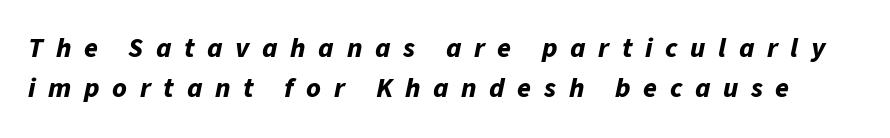
{"italic": "yes", "lean": "right", "slant_degrees": 11, "bold": "yes", "weight": "bold", "width": "normal", "stroke_contrast": "low", "x_height": "medium", "monospaced": "no", "underline": "no", "line_spacing": "normal", "line_spacing_ratio": 1.43, "letter_spacing": "wide", "letter_spacing_em": 0.45, "glyph_px": 28}
